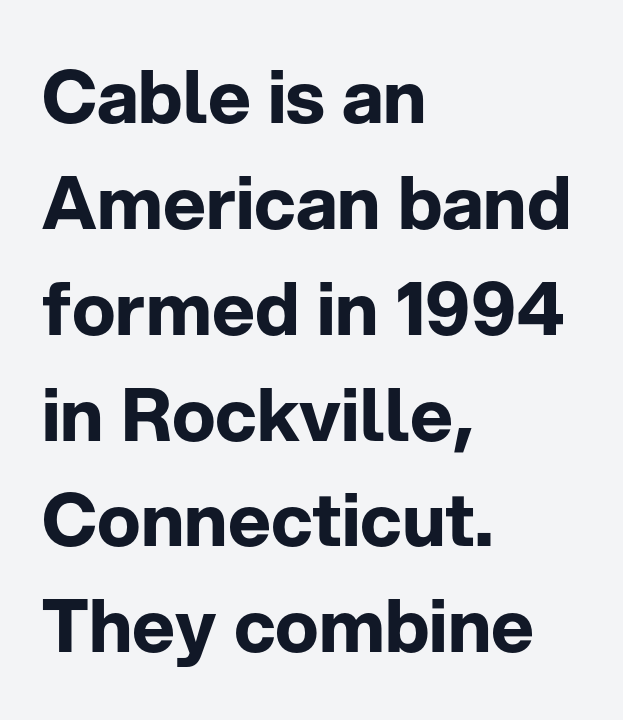
{"serif": "no", "italic": "no", "bold": "yes", "weight": "bold", "width": "normal", "stroke_contrast": "low", "x_height": "medium", "monospaced": "no", "underline": "no", "align": "left", "line_spacing": "normal", "line_spacing_ratio": 1.45, "letter_spacing": "normal", "letter_spacing_em": 0.0, "glyph_px": 73}
